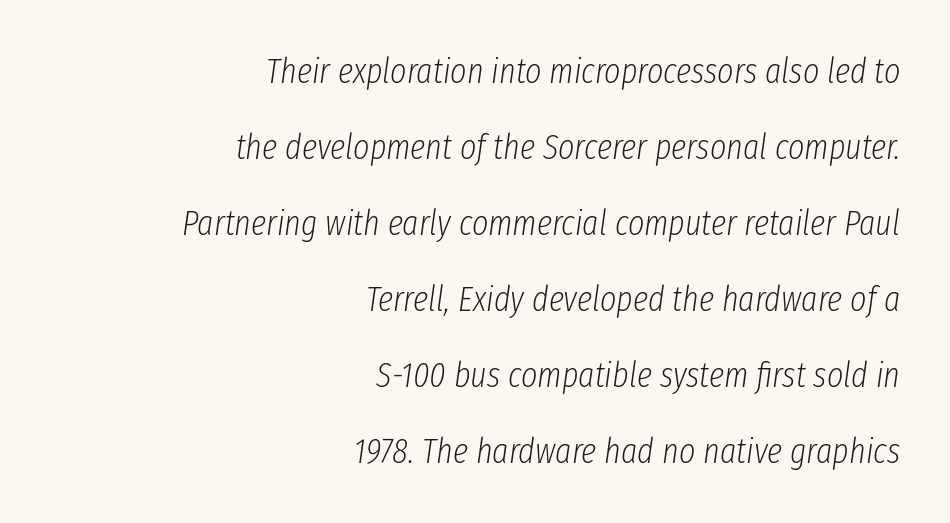
Q: Is the text bold? A: No.
Q: Is the text italic (slanted)? A: Yes, it leans right by about 8 degrees.
Q: Is the text underlined? A: No.
Q: How is the paragraph aligned? A: Right-aligned.
Q: Is the spacing between letters normal or unusually wide? A: Normal.
Q: Is the spacing between lines tight, normal or loose? A: Loose.
Q: Width (condensed, normal, or wide)? A: Condensed.
Q: Stroke contrast? A: Low.
Q: x-height? A: Medium.
Q: Monospaced? A: No.
